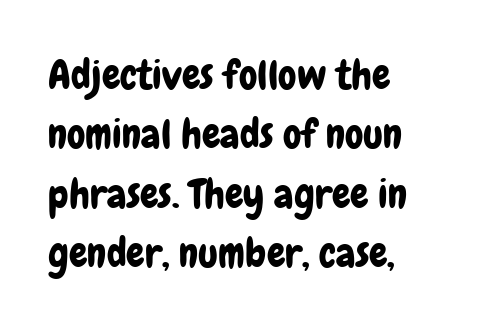
If you drew a ruler down the left edge, every line would touch it. Posture: straight, roman, zero tilt. Baseline-to-baseline distance is the conventional proportion of letter height. The characters display no serif detailing; their extremities are plain. The letters advance in unequal steps, a hallmark of proportional type. A bare baseline throughout the passage.
